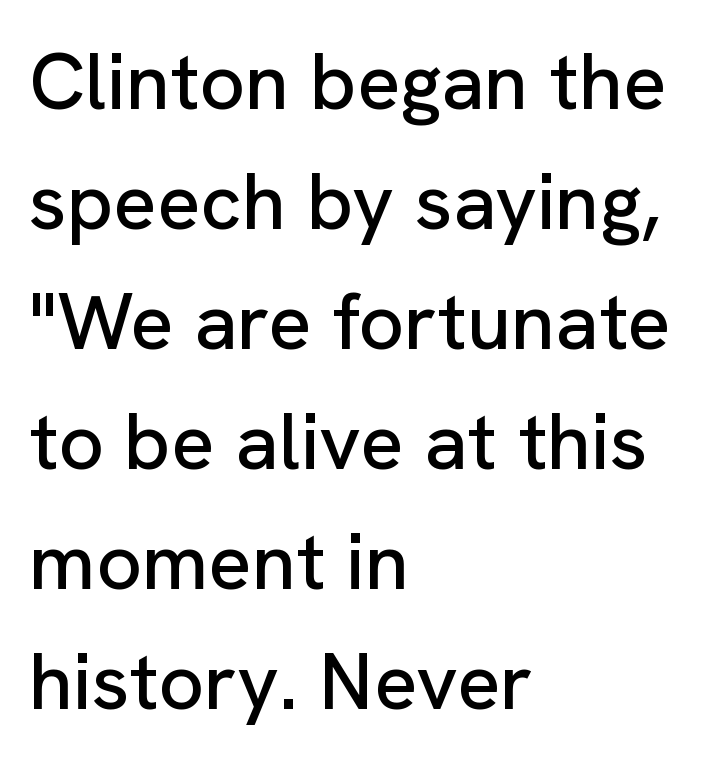
{"serif": "no", "italic": "no", "width": "normal", "stroke_contrast": "low", "x_height": "medium", "monospaced": "no", "underline": "no", "align": "left", "line_spacing": "normal", "line_spacing_ratio": 1.5, "letter_spacing": "normal", "letter_spacing_em": 0.0, "glyph_px": 80}
